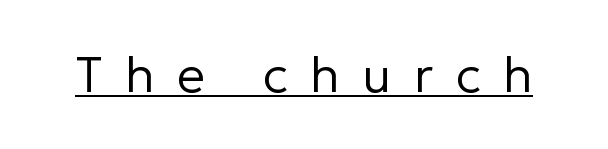
Vertical stems look standard width or narrower in stroke. Is this a fixed-width face? No — the glyphs have proportional, varying widths. The glyphs are accompanied by a horizontal stroke just below them. You can tell from the bare stems that sans-serif type was used. Is the letter spacing exaggerated? Yes — the characters are pushed far apart.
